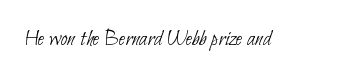
The image shows 24 px text type; set normal letter spacing, not underlined.
